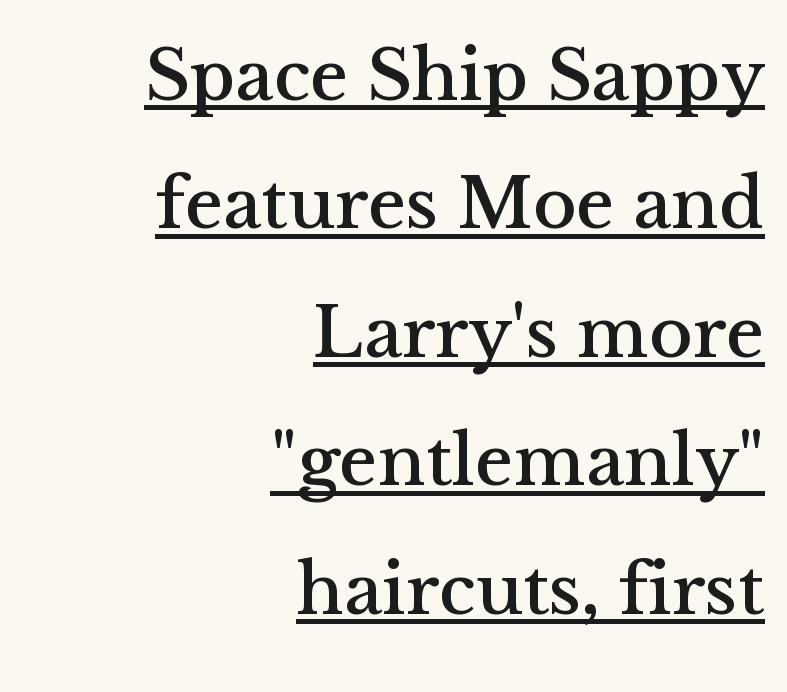
{"serif": "yes", "italic": "no", "width": "normal", "stroke_contrast": "medium", "x_height": "medium", "monospaced": "no", "underline": "yes", "align": "right", "line_spacing_ratio": 1.76, "letter_spacing": "normal", "letter_spacing_em": 0.0, "glyph_px": 73}
